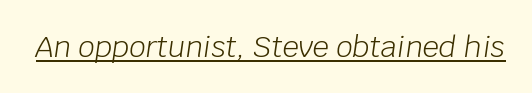
The rendering uses natural spacing where letterforms have individual widths. Compared with ordinary roman type, these characters are visibly tilted. Is the stroke heavy? The answer is a plain regular-or-lighter. Compared with typical body copy, the letter spacing here is the same. Beneath each row of characters lies a ruled line.
